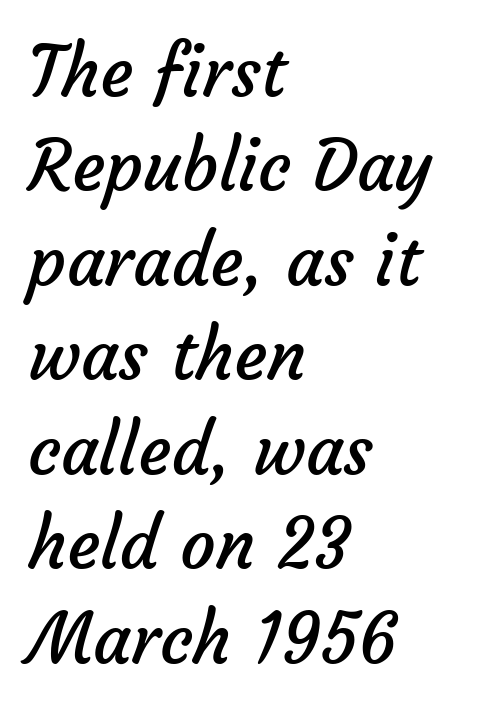
Notice how descenders clear the ascenders below comfortably — that's standard leading. What stands out about the letter spacing? Nothing — it is the standard amount. Each line starts at the same left margin while the right side varies. Weight: in the light-to-regular range. Do the characters align in a grid? No, the font is proportional.
